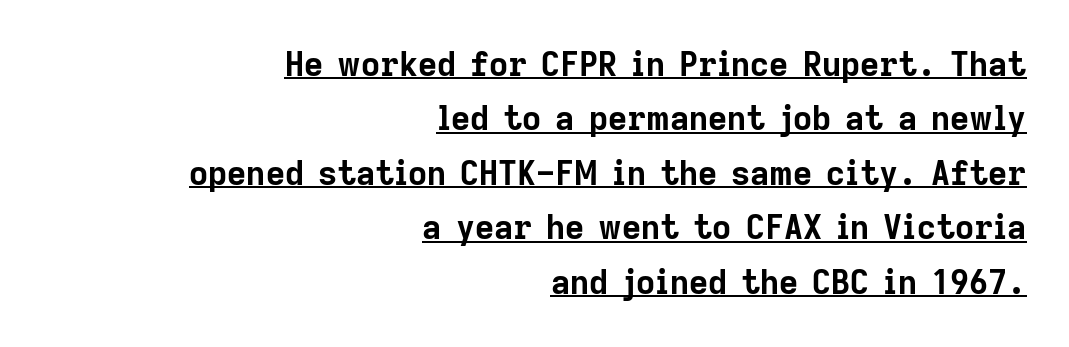
Q: Is the text bold? A: Yes.
Q: Is the text italic (slanted)? A: No, it is upright.
Q: Is the typeface a serif or a sans-serif typeface? A: Sans-serif.
Q: Is the text underlined? A: Yes.
Q: How is the paragraph aligned? A: Right-aligned.
Q: Is the spacing between letters normal or unusually wide? A: Normal.
Q: Is the spacing between lines tight, normal or loose? A: Normal.
Q: Width (condensed, normal, or wide)? A: Normal.
Q: Stroke contrast? A: Low.
Q: x-height? A: Medium.
Q: Monospaced? A: No.
